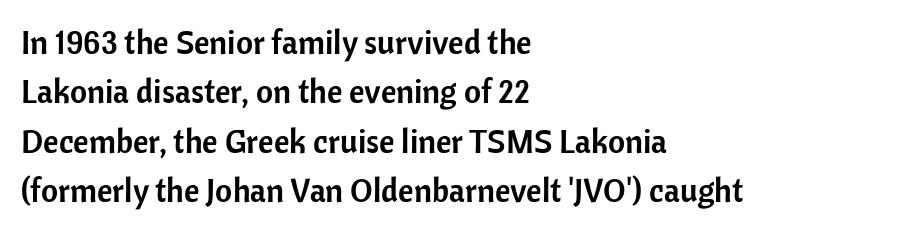
{"serif": "no", "italic": "no", "width": "normal", "stroke_contrast": "low", "x_height": "medium", "monospaced": "no", "underline": "no", "align": "left", "line_spacing": "normal", "line_spacing_ratio": 1.5, "letter_spacing": "normal", "letter_spacing_em": 0.0, "glyph_px": 33}
